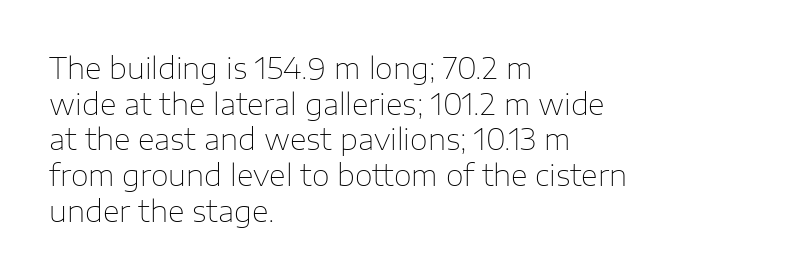
{"serif": "no", "italic": "no", "bold": "no", "weight": "thin", "width": "normal", "stroke_contrast": "low", "x_height": "medium", "monospaced": "no", "underline": "no", "align": "left", "line_spacing_ratio": 1.23, "letter_spacing": "normal", "letter_spacing_em": 0.0, "glyph_px": 29}
